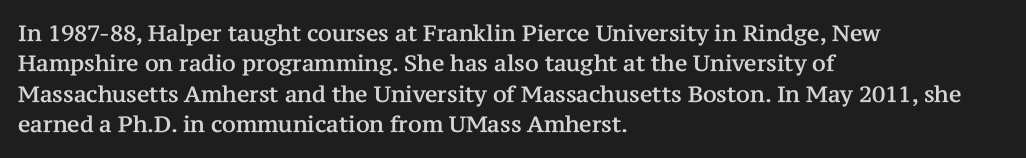
The image shows 22 px text type, upright; set left-aligned, normal line spacing (1.38x), normal letter spacing, not underlined.
